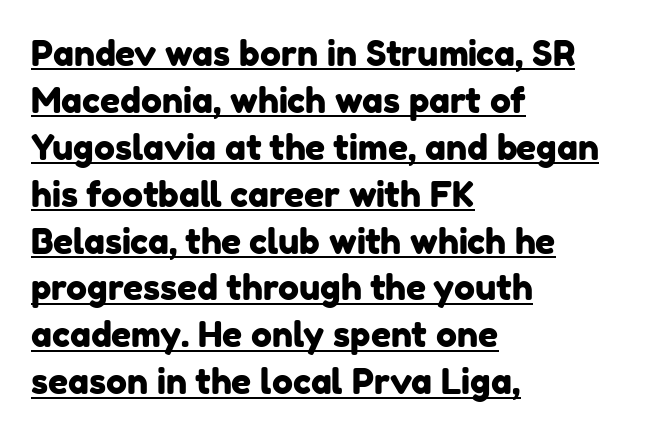
Q: Is the typeface a serif or a sans-serif typeface? A: Sans-serif.
Q: Is the text underlined? A: Yes.
Q: How is the paragraph aligned? A: Left-aligned.
Q: Is the spacing between letters normal or unusually wide? A: Normal.
Q: Is the spacing between lines tight, normal or loose? A: Normal.
Q: Width (condensed, normal, or wide)? A: Normal.
Q: Stroke contrast? A: Low.
Q: x-height? A: Medium.
Q: Monospaced? A: No.
